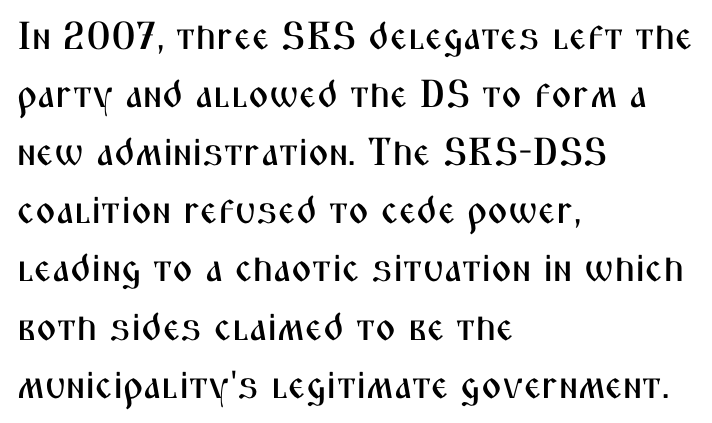
Nobody drew a line under any word here. Each new line begins a customary step beneath the previous one. These lines are rendered in a variable-pitch font. Nobody touched the tracking dial on this one. The specimen reads as upright at a glance.
